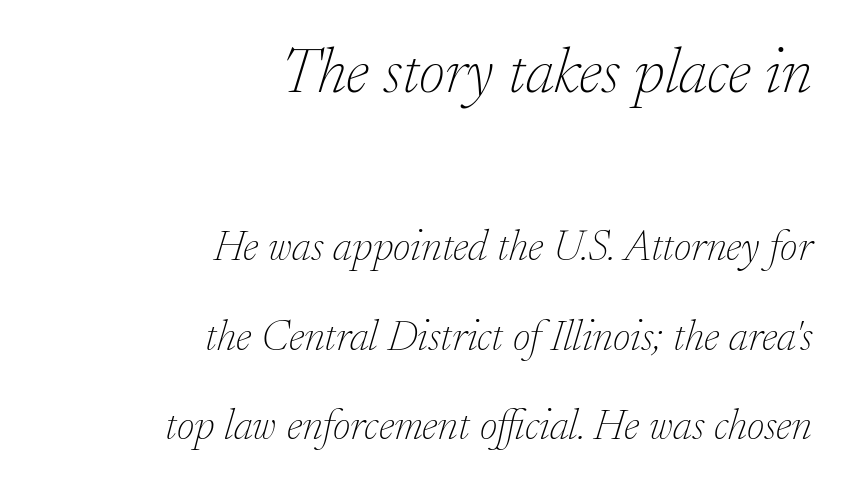
Q: Is the text bold? A: No.
Q: Is the text italic (slanted)? A: Yes, it leans right by about 17 degrees.
Q: Is the typeface a serif or a sans-serif typeface? A: Serif.
Q: Is the text underlined? A: No.
Q: How is the paragraph aligned? A: Right-aligned.
Q: Is the spacing between letters normal or unusually wide? A: Normal.
Q: Is the spacing between lines tight, normal or loose? A: Loose.
Q: Which block of text is set in a larger size, the first (top) or the second (bottom)? A: The first (top) one.
Q: Width (condensed, normal, or wide)? A: Normal.
Q: Stroke contrast? A: Low.
Q: x-height? A: Small.
Q: Monospaced? A: No.
